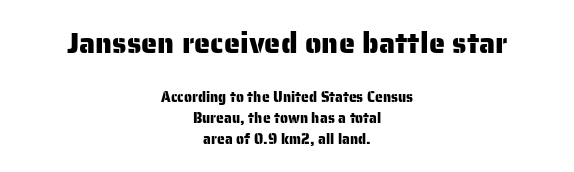
{"serif": "no", "italic": "no", "width": "normal", "stroke_contrast": "low", "x_height": "medium", "monospaced": "no", "underline": "no", "align": "center", "line_spacing": "normal", "line_spacing_ratio": 1.49, "letter_spacing": "normal", "letter_spacing_em": 0.0, "larger_block": "first", "size_ratio": 2.07, "glyph_px": 29}
